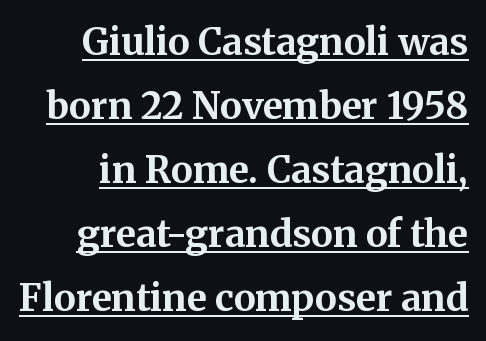
{"serif": "yes", "italic": "no", "bold": "yes", "weight": "bold", "width": "normal", "stroke_contrast": "medium", "x_height": "medium", "monospaced": "no", "underline": "yes", "line_spacing_ratio": 1.73, "letter_spacing": "normal", "letter_spacing_em": 0.0, "glyph_px": 37}
